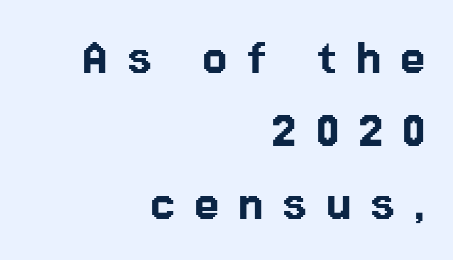
{"serif": "no", "italic": "no", "width": "normal", "stroke_contrast": "low", "x_height": "medium", "monospaced": "no", "underline": "no", "align": "right", "line_spacing": "normal", "line_spacing_ratio": 1.28, "letter_spacing": "wide", "letter_spacing_em": 0.33, "glyph_px": 57}
